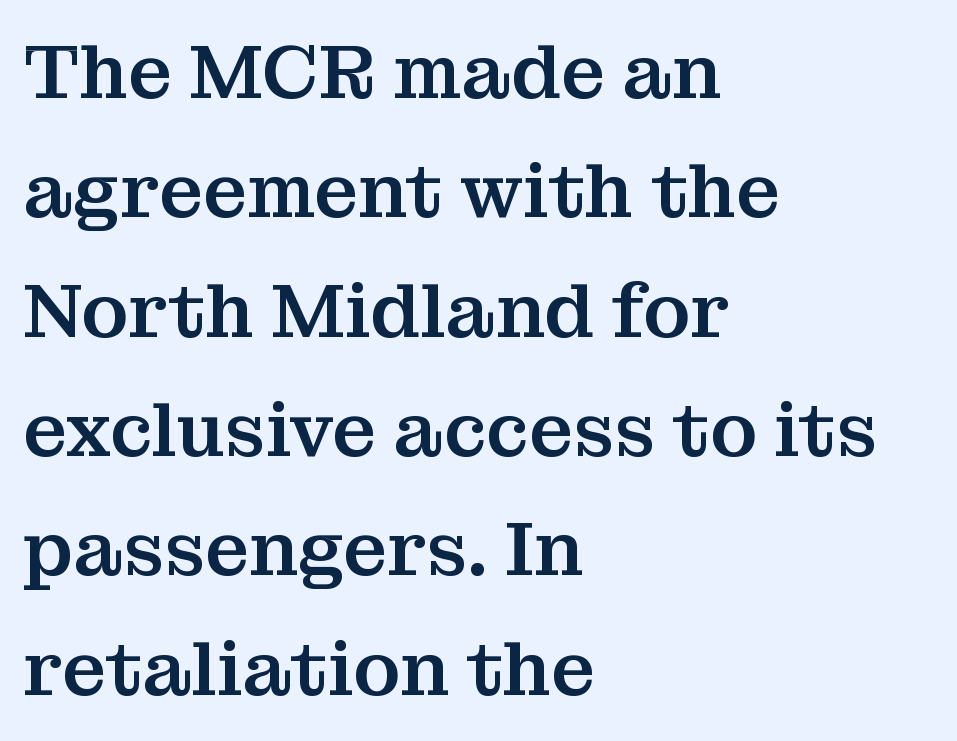
Q: Is the text italic (slanted)? A: No, it is upright.
Q: Is the typeface a serif or a sans-serif typeface? A: Serif.
Q: Is the text underlined? A: No.
Q: How is the paragraph aligned? A: Left-aligned.
Q: Is the spacing between letters normal or unusually wide? A: Normal.
Q: Is the spacing between lines tight, normal or loose? A: Normal.
Q: Width (condensed, normal, or wide)? A: Normal.
Q: Stroke contrast? A: Medium.
Q: x-height? A: Medium.
Q: Monospaced? A: No.
